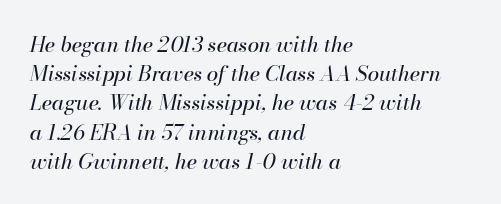
The image shows 21 px text type, italic (leaning right); set left-aligned, normal line spacing (1.39x), normal letter spacing, not underlined.
